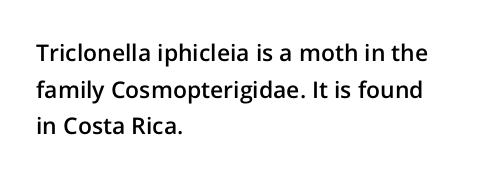
The type is set solid horizontally, with unmodified tracking. Visually the block forms a straight wall on the left and a jagged coastline on the right. Does the lettering tilt? It doesn't — this is upright. Baseline-to-baseline distance is the conventional proportion of letter height. Anything drawn beneath the words? Only blank space.
